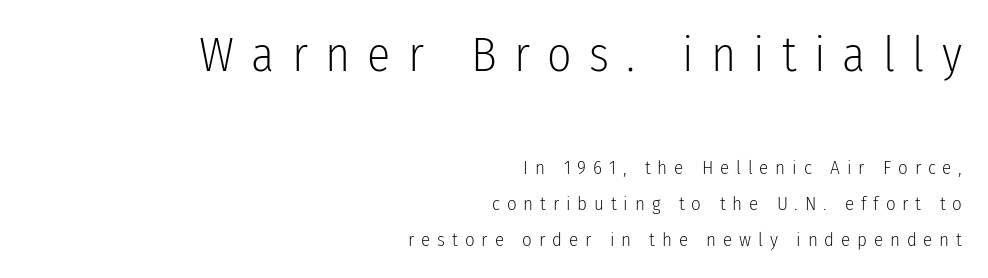
A typesetter would call this proportional, since set widths differ per character. No extra ink here — the face is not bold. These lines were composed using upright roman letters. Type without underlining. The ragged edge is on the left, which tells us the setting is flush right. The tracking reads as deliberately expanded to a designer's eye.
